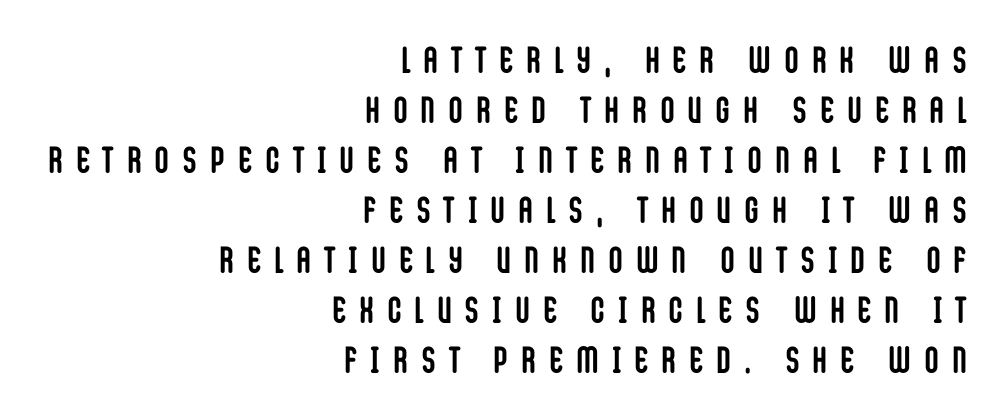
{"serif": "no", "italic": "no", "bold": "yes", "weight": "semibold", "width": "condensed", "stroke_contrast": "low", "x_height": "large", "monospaced": "no", "underline": "no", "align": "right", "line_spacing": "normal", "line_spacing_ratio": 1.35, "letter_spacing": "wide", "letter_spacing_em": 0.39, "glyph_px": 37}
